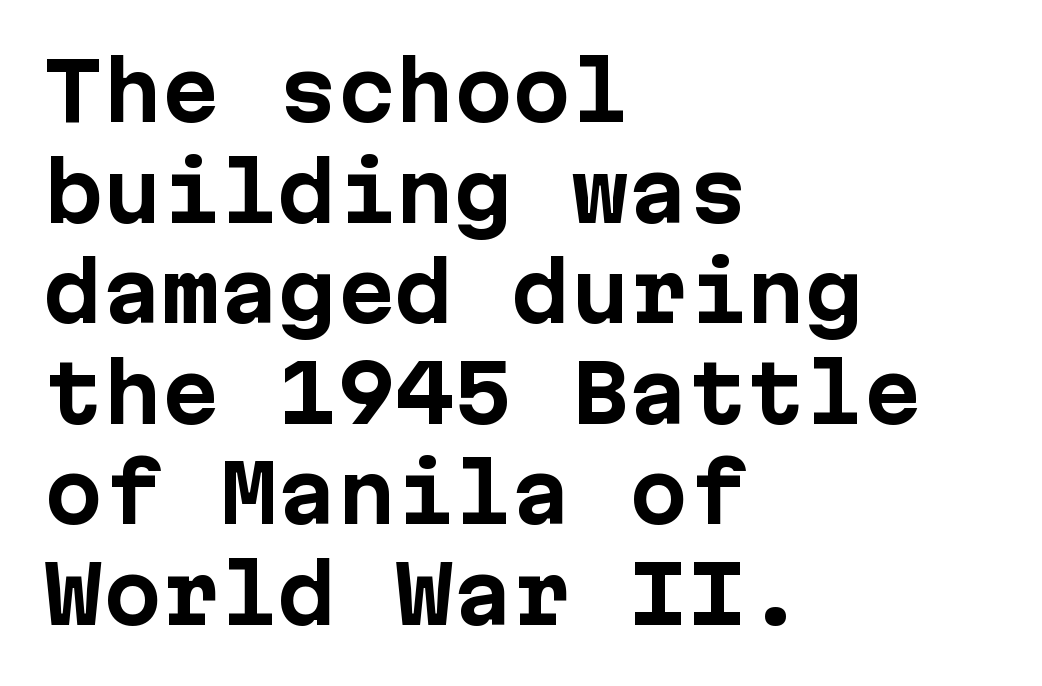
{"serif": "no", "italic": "no", "bold": "yes", "weight": "bold", "width": "normal", "stroke_contrast": "low", "x_height": "medium", "monospaced": "yes", "underline": "no", "align": "left", "line_spacing": "normal", "line_spacing_ratio": 1.29, "letter_spacing": "normal", "letter_spacing_em": 0.0, "glyph_px": 78}
